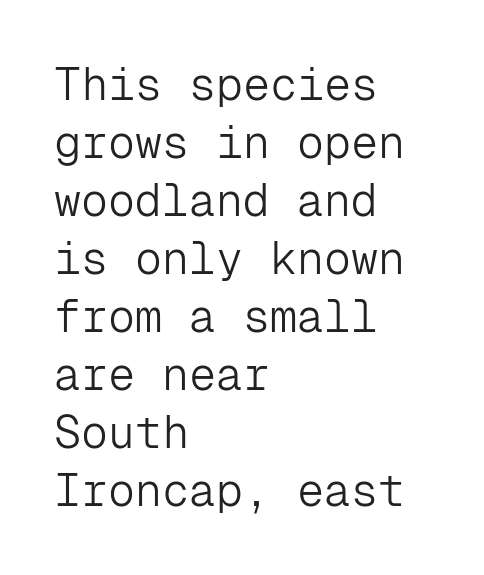
The image shows 45 px light sans-serif type, upright, monospaced; set left-aligned, normal line spacing (1.29x), normal letter spacing, not underlined; low stroke contrast and a medium x-height.
